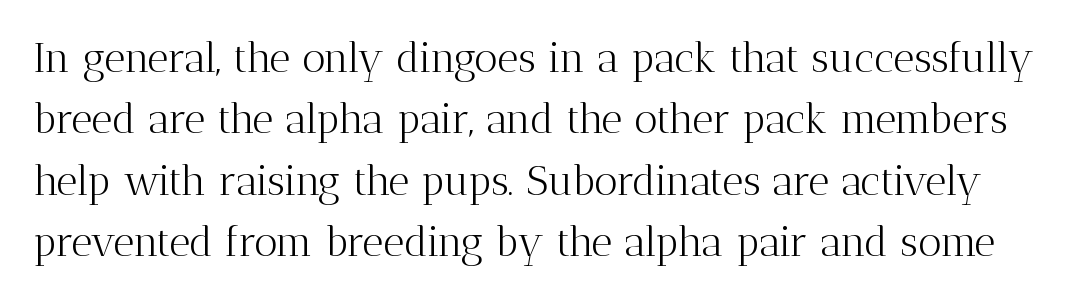
{"serif": "yes", "italic": "no", "bold": "no", "weight": "light", "width": "normal", "stroke_contrast": "medium", "x_height": "medium", "monospaced": "no", "underline": "no", "line_spacing": "normal", "line_spacing_ratio": 1.5, "letter_spacing": "normal", "letter_spacing_em": 0.0, "glyph_px": 41}
